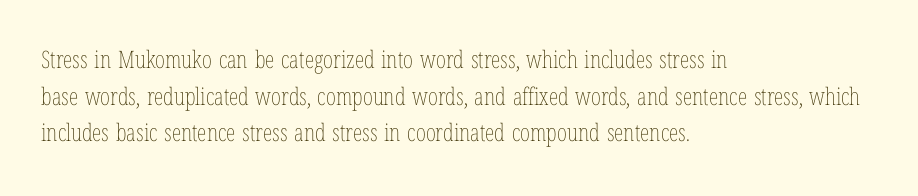
Standard letterfit; no display-style spreading of the glyphs. No chunkiness to these letters — they're not bold. This is roman type, the default non-slanted kind. Does the copy run flush right? No — it runs flush left.
